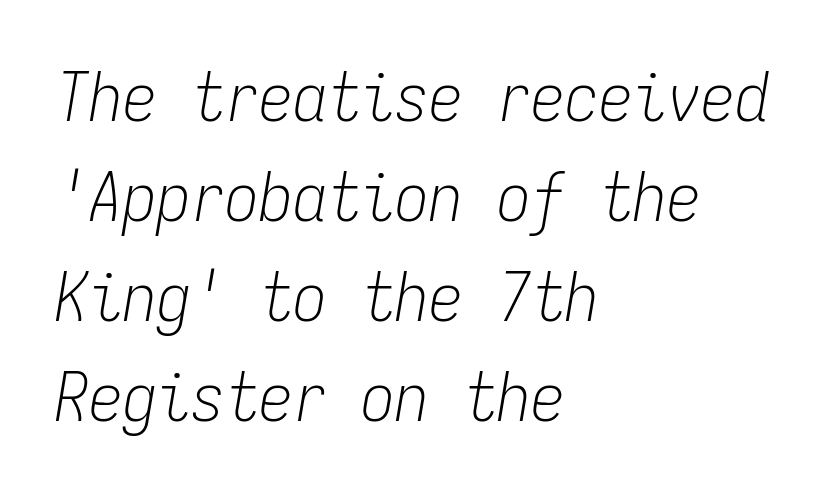
{"italic": "yes", "lean": "right", "slant_degrees": 9, "bold": "no", "weight": "light", "width": "condensed", "stroke_contrast": "low", "x_height": "medium", "monospaced": "yes", "underline": "no", "align": "left", "line_spacing": "normal", "line_spacing_ratio": 1.47, "letter_spacing": "normal", "letter_spacing_em": 0.0, "glyph_px": 68}
